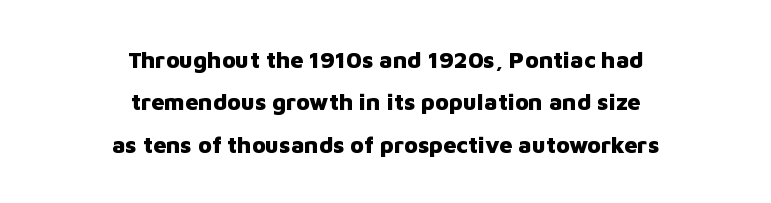
Q: Is the text bold? A: Yes.
Q: Is the text italic (slanted)? A: No, it is upright.
Q: Is the text underlined? A: No.
Q: How is the paragraph aligned? A: Centered.
Q: Is the spacing between letters normal or unusually wide? A: Normal.
